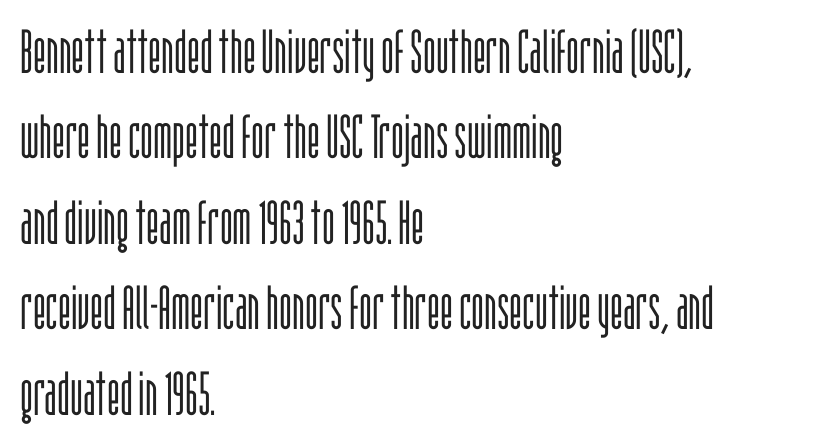
The image shows 61 px light, condensed sans-serif type, upright; set left-aligned, normal line spacing (1.4x), normal letter spacing, not underlined; low stroke contrast and a large x-height.
